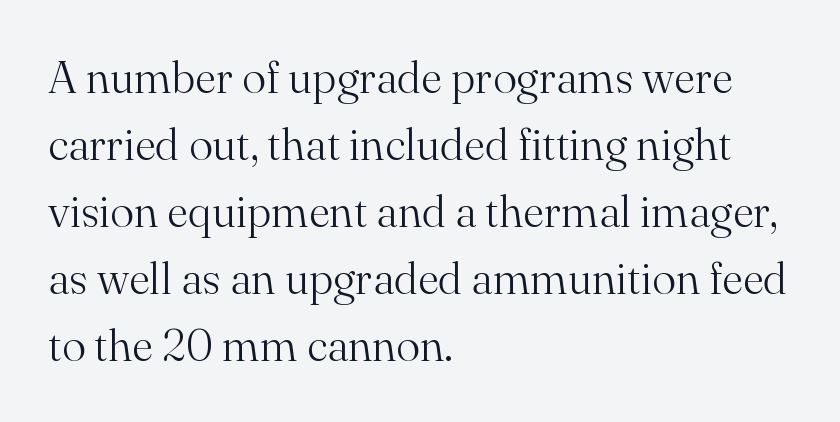
Is the stroke heavy? The answer is a plain regular-or-lighter. The tracking reads as untouched default to a designer's eye. Is there much room between lines? A standard amount, neither cramped nor airy. The text block is weighted toward the left margin, trailing off unevenly rightward. When letters stand straight like this, we call the style roman or upright.
